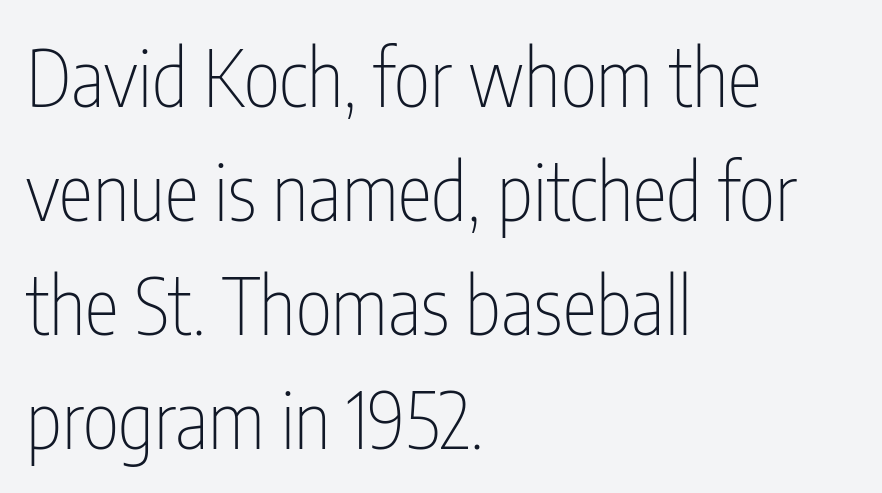
One-word summary of the alignment: left. Posture: vertical. Classification — sans serif. The weight would be labelled regular, book, light, or lighter still. The glyphs are unaccompanied by any horizontal stroke below them.
